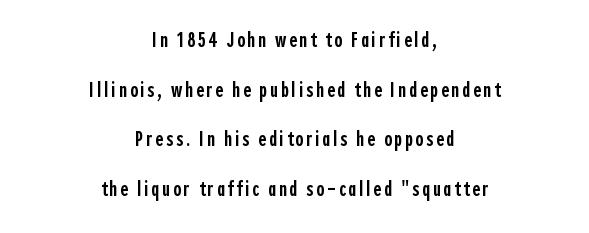
Q: Is the text bold? A: Semi-bold.
Q: Is the text italic (slanted)? A: No, it is upright.
Q: Is the text underlined? A: No.
Q: How is the paragraph aligned? A: Centered.
Q: Is the spacing between lines tight, normal or loose? A: Loose.
